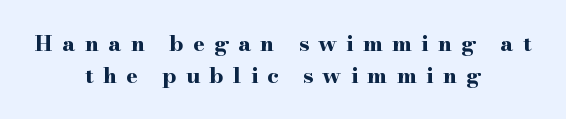
The image shows 22 px bold type, upright; set centered, normal line spacing (1.47x), unusually wide letter spacing (+0.42 em), not underlined.
